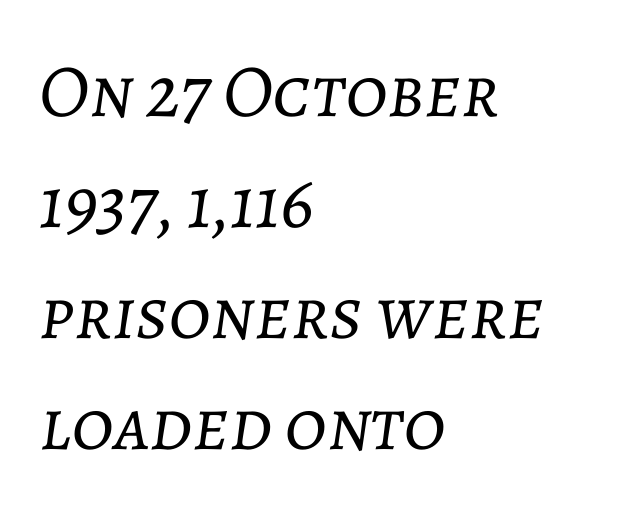
The face used here is rendered with its standard letterfit. Just letters on the line, the space beneath them empty. Does the leading feel generous? No, just average. Proportional: the letters do not fall into vertical columns. Compared with ordinary roman type, these characters are visibly tilted. Left-aligned paragraph, ragged on the right.
